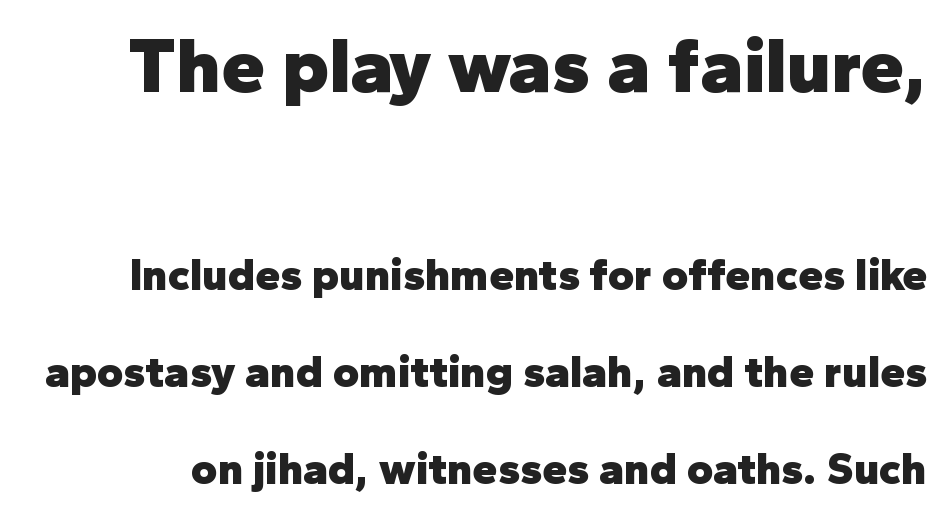
{"serif": "no", "italic": "no", "bold": "yes", "weight": "heavy", "width": "normal", "stroke_contrast": "low", "x_height": "medium", "monospaced": "no", "underline": "no", "line_spacing": "loose", "line_spacing_ratio": 2.15, "letter_spacing": "normal", "letter_spacing_em": 0.0, "larger_block": "first", "size_ratio": 1.73, "glyph_px": 78}
